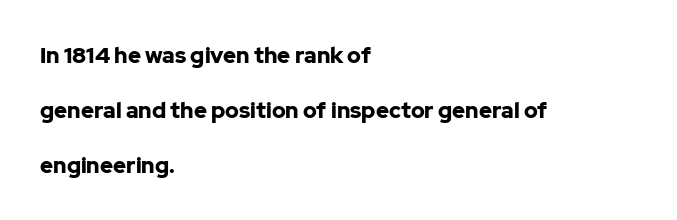
Q: Is the text bold? A: Yes.
Q: Is the text italic (slanted)? A: No, it is upright.
Q: Is the text underlined? A: No.
Q: How is the paragraph aligned? A: Left-aligned.
Q: Is the spacing between letters normal or unusually wide? A: Normal.
Q: Is the spacing between lines tight, normal or loose? A: Loose.
